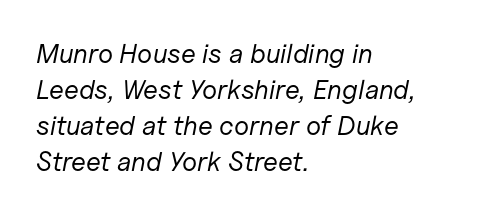
Q: Is the text bold? A: No.
Q: Is the text italic (slanted)? A: Yes, it leans right by about 11 degrees.
Q: Is the text underlined? A: No.
Q: How is the paragraph aligned? A: Left-aligned.
Q: Is the spacing between letters normal or unusually wide? A: Normal.
Q: Is the spacing between lines tight, normal or loose? A: Normal.
